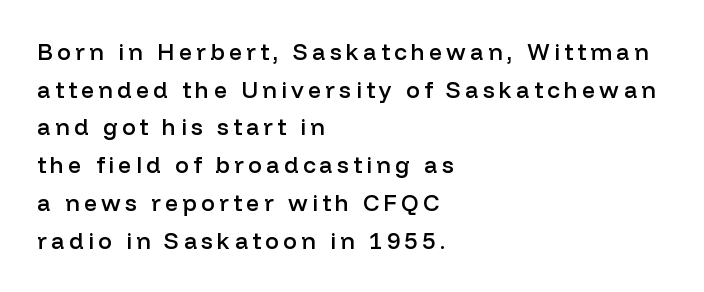
Q: Is the text bold? A: Semi-bold.
Q: Is the text italic (slanted)? A: No, it is upright.
Q: Is the text underlined? A: No.
Q: How is the paragraph aligned? A: Left-aligned.
Q: Is the spacing between lines tight, normal or loose? A: Normal.
